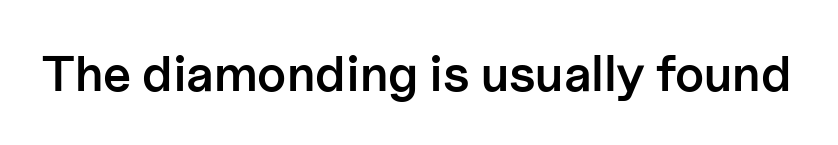
The image shows 50 px semibold sans-serif type, upright; set normal letter spacing, not underlined; low stroke contrast and a medium x-height.
